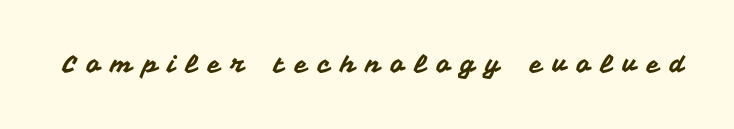
Q: Is the text italic (slanted)? A: Yes.
Q: Is the text underlined? A: No.
Q: Is the spacing between letters normal or unusually wide? A: Unusually wide.
